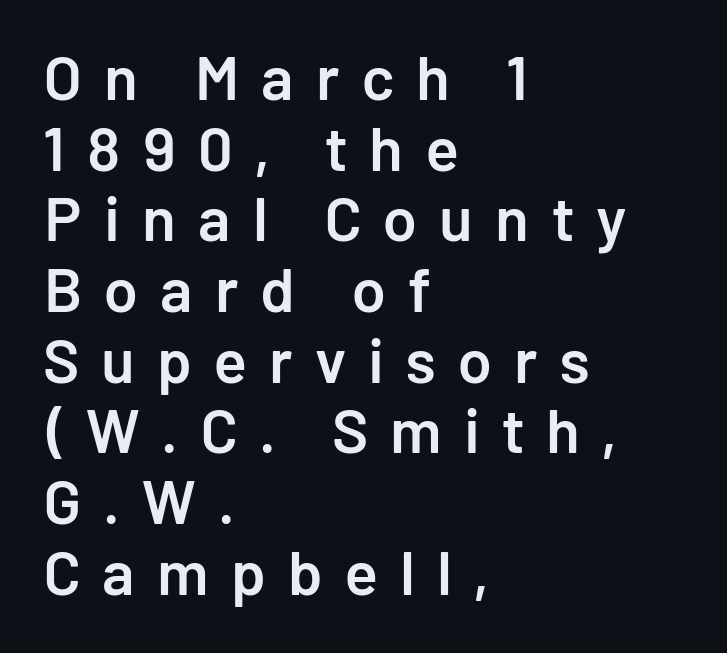
The image shows 62 px semibold sans-serif type, upright; set left-aligned, tight line spacing (1.14x), unusually wide letter spacing (+0.36 em), not underlined; low stroke contrast and a medium x-height.
